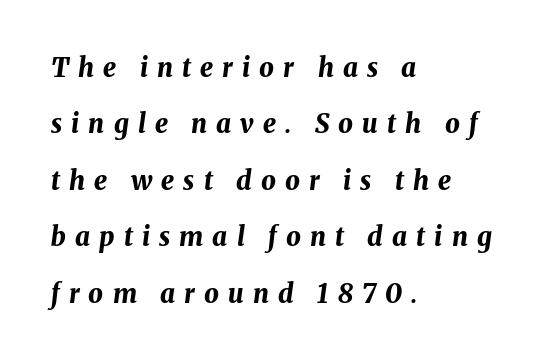
The rag falls on the right side of this text block. In terms of leading, this rendering errs on the spacious side. Characters are canted at an angle relative to the baseline's perpendicular. The letterforms stand isolated, each surrounded by extra space. The rendering uses a bold face; every stroke is thick and dark. A bare baseline throughout the passage.
